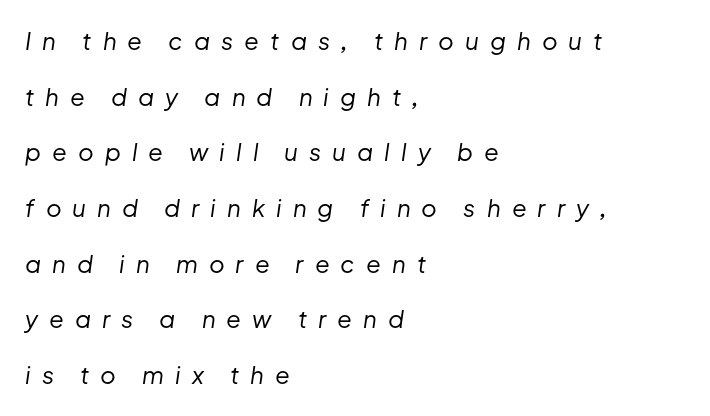
In terms of leading, this rendering errs on the spacious side. The text carries the slant typical of an italic or oblique font. Clear beneath every line of the passage. The strokes carry an ordinary text weight at most.
